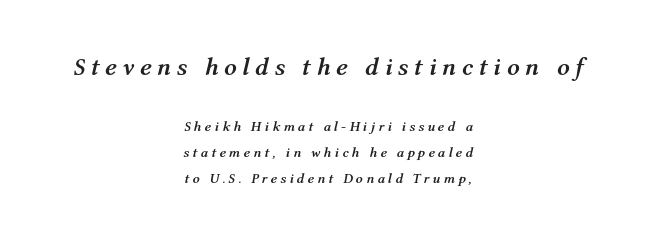
{"italic": "yes", "lean": "right", "slant_degrees": 12, "bold": "yes", "underline": "no", "align": "center", "line_spacing_ratio": 1.84, "letter_spacing": "wide", "letter_spacing_em": 0.22, "larger_block": "first", "size_ratio": 1.79, "glyph_px": 25}
